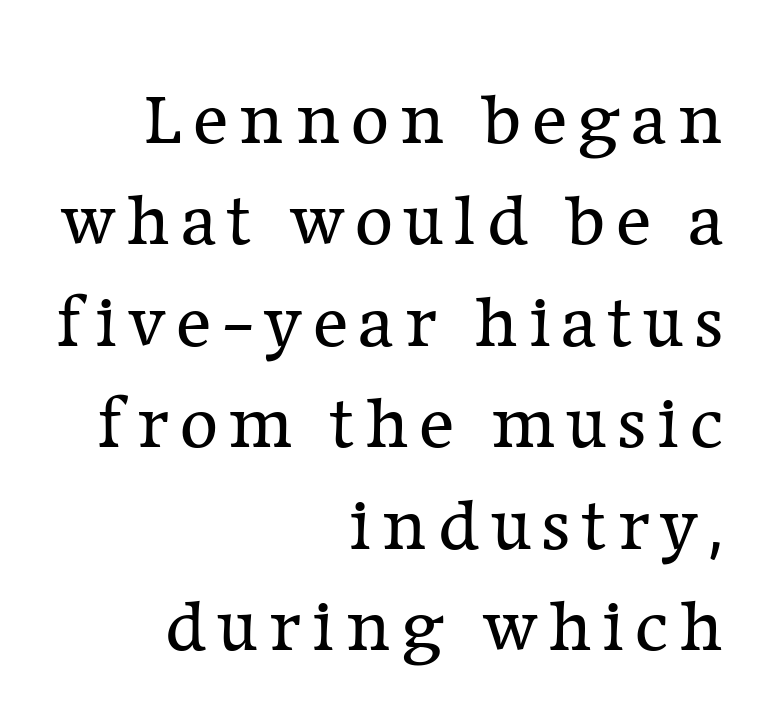
{"serif": "yes", "italic": "no", "bold": "no", "weight": "regular", "width": "normal", "stroke_contrast": "low", "x_height": "medium", "monospaced": "no", "underline": "no", "align": "right", "line_spacing": "normal", "line_spacing_ratio": 1.37, "glyph_px": 74}
